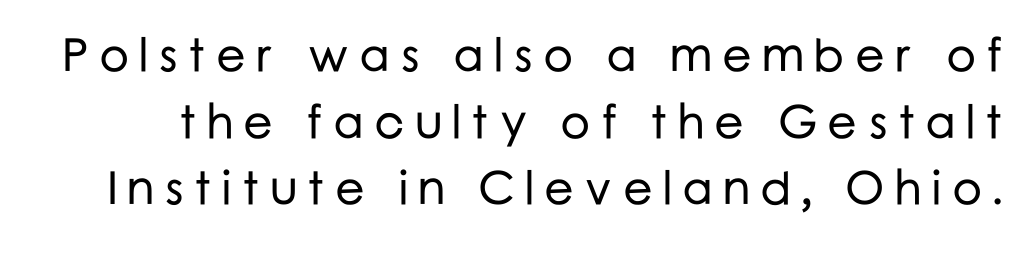
Summary of vertical rhythm: regular, with standard interline spacing. Unmarked baselines from the first word to the last. You could only call the tracking loose — the letters float apart. Spacing verdict: proportional, widths tailored to each character. Regarding serifs, this sample does without them. The lettering holds an erect, upright posture throughout.
